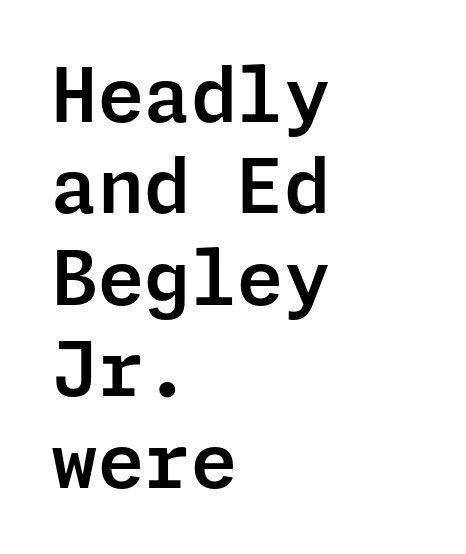
Q: Is the text italic (slanted)? A: No, it is upright.
Q: Is the typeface a serif or a sans-serif typeface? A: Sans-serif.
Q: Is the text underlined? A: No.
Q: How is the paragraph aligned? A: Left-aligned.
Q: Is the spacing between letters normal or unusually wide? A: Normal.
Q: Width (condensed, normal, or wide)? A: Normal.
Q: Stroke contrast? A: Low.
Q: x-height? A: Medium.
